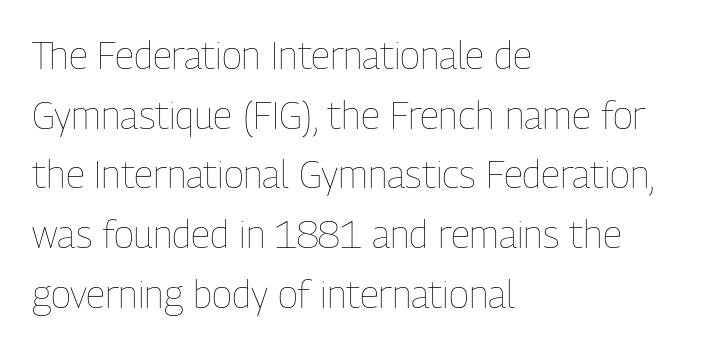
You could call the tracking neutral — neither tight nor loose. Designer's note — italics off, roman on. Successive baselines arrive at the customary interval. Stems and bowls with no extra thickness — not bold.
